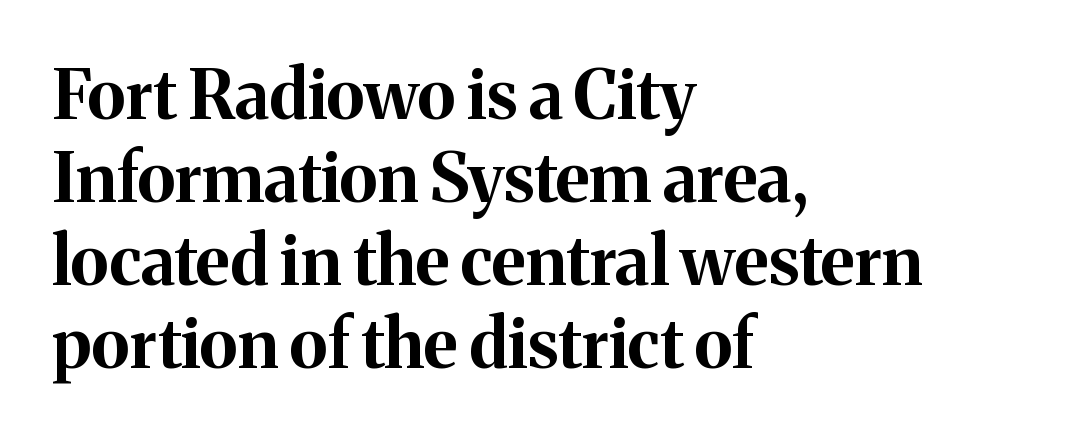
Q: Is the text bold? A: Yes.
Q: Is the text italic (slanted)? A: No, it is upright.
Q: Is the typeface a serif or a sans-serif typeface? A: Serif.
Q: Is the text underlined? A: No.
Q: How is the paragraph aligned? A: Left-aligned.
Q: Is the spacing between letters normal or unusually wide? A: Normal.
Q: Width (condensed, normal, or wide)? A: Normal.
Q: Stroke contrast? A: Medium.
Q: x-height? A: Medium.
Q: Monospaced? A: No.
